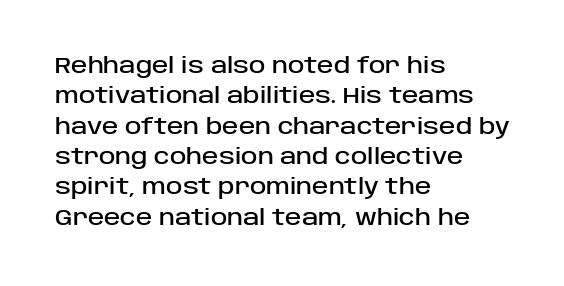
Q: Is the text italic (slanted)? A: No, it is upright.
Q: Is the text underlined? A: No.
Q: How is the paragraph aligned? A: Left-aligned.
Q: Is the spacing between letters normal or unusually wide? A: Normal.
Q: Is the spacing between lines tight, normal or loose? A: Normal.
